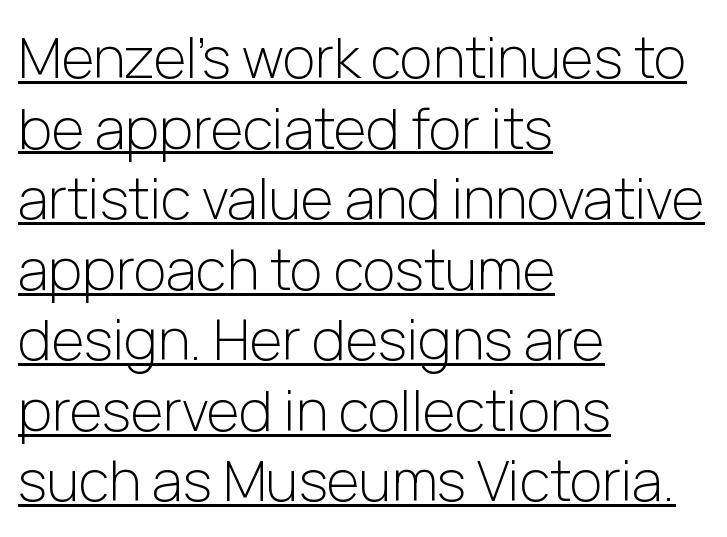
{"serif": "no", "italic": "no", "bold": "no", "weight": "light", "width": "normal", "stroke_contrast": "low", "x_height": "medium", "monospaced": "no", "underline": "yes", "align": "left", "line_spacing": "normal", "line_spacing_ratio": 1.26, "letter_spacing": "normal", "letter_spacing_em": 0.0, "glyph_px": 56}
